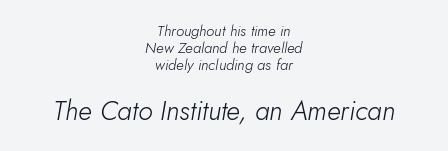
The image shows 27 px text type, italic (leaning right); set centered, tight line spacing (1.13x), normal letter spacing, not underlined; the second (bottom) block is 1.8x larger.
